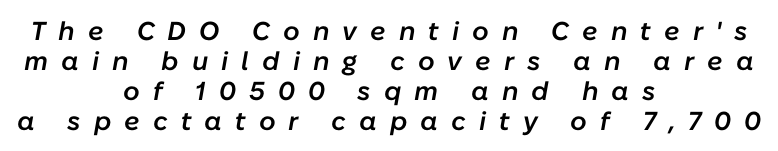
The image shows 26 px text type, italic (leaning right); set centered, tight line spacing (1.15x), unusually wide letter spacing (+0.5 em), not underlined.
